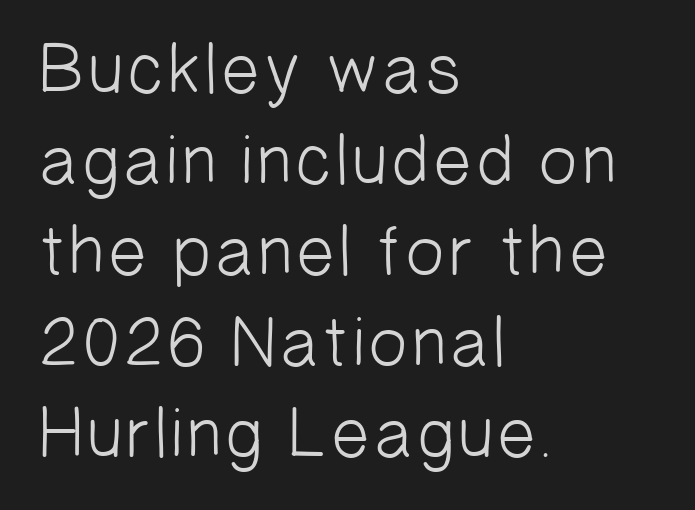
The passage shown stacks its lines at a standard gap. Letterform terminals end flat and unadorned throughout the passage. Each row of text sits above clean, open space. Inter-character spacing is left at the font's built-in metrics. On a weight scale, this lands at 450 or below. Here the designer chose a conventional face with non-uniform glyph widths.
